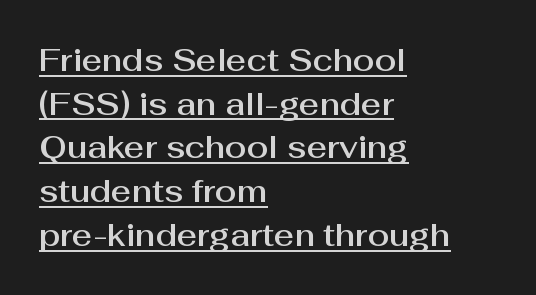
Nope, not italic — everything's standing straight. Decoration check: the copy is underlined. The passage shown is typed in a proportional face where columns would drift. These lines stack with their left ends in a neat column. Glyph-to-glyph distance matches everyday printed text. A normal amount of white space separates one row of letters from the next.
